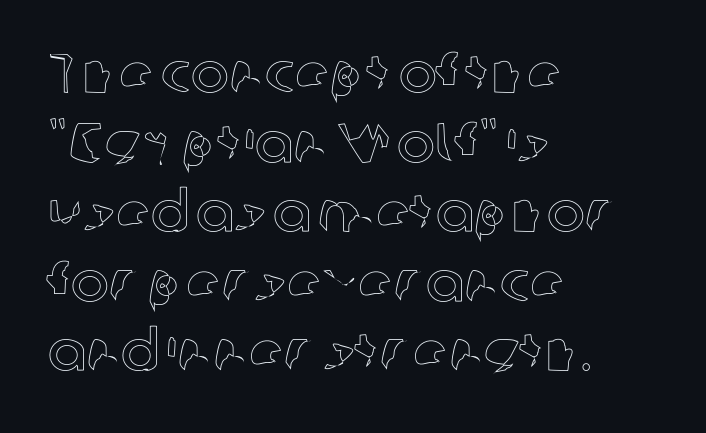
Descenders hang freely into open space. These lines are rendered in a variable-pitch font. In CSS terms this would be text-align: left. Short note: letters normally spaced. Italic? Not at all — the glyphs are vertical.
